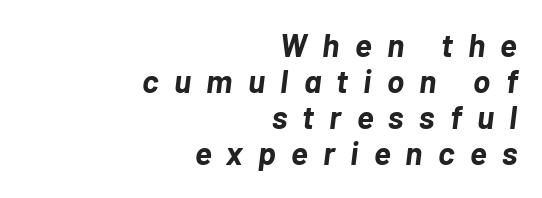
Q: Is the text bold? A: Yes.
Q: Is the text italic (slanted)? A: Yes, it leans right by about 7 degrees.
Q: Is the text underlined? A: No.
Q: How is the paragraph aligned? A: Right-aligned.
Q: Is the spacing between letters normal or unusually wide? A: Unusually wide.
Q: Is the spacing between lines tight, normal or loose? A: Tight.
Q: Width (condensed, normal, or wide)? A: Normal.
Q: Stroke contrast? A: Low.
Q: x-height? A: Medium.
Q: Monospaced? A: No.
